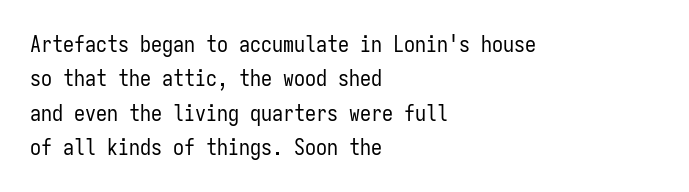
{"italic": "no", "bold": "no", "underline": "no", "align": "left", "line_spacing": "normal", "line_spacing_ratio": 1.56, "letter_spacing": "normal", "letter_spacing_em": 0.0, "glyph_px": 22}
